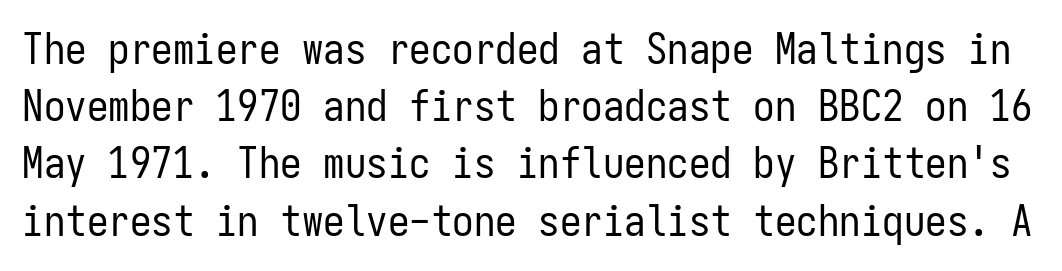
The passage shown is typed in a monospace face where columns stay perfectly aligned. The letters stand upright; this is a roman face. The baseline area is clear. Successive baselines arrive at the customary interval.
